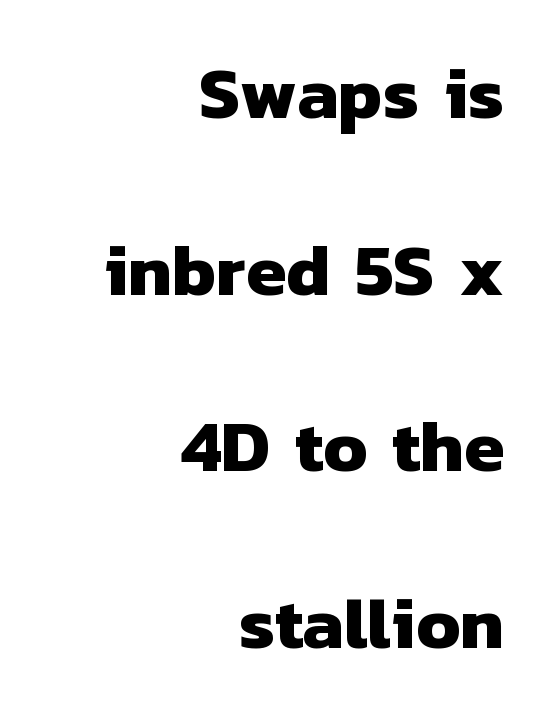
{"serif": "no", "bold": "yes", "weight": "heavy", "width": "normal", "stroke_contrast": "low", "x_height": "medium", "monospaced": "no", "underline": "no", "align": "right", "line_spacing": "loose", "line_spacing_ratio": 2.42, "letter_spacing": "normal", "letter_spacing_em": 0.0, "glyph_px": 73}
